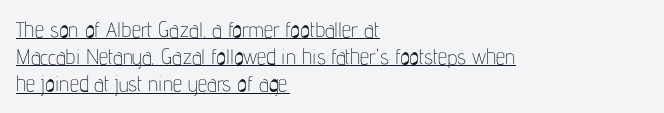
{"italic": "no", "bold": "no", "underline": "yes", "align": "left", "line_spacing": "normal", "line_spacing_ratio": 1.29, "letter_spacing": "normal", "letter_spacing_em": 0.0, "glyph_px": 21}
